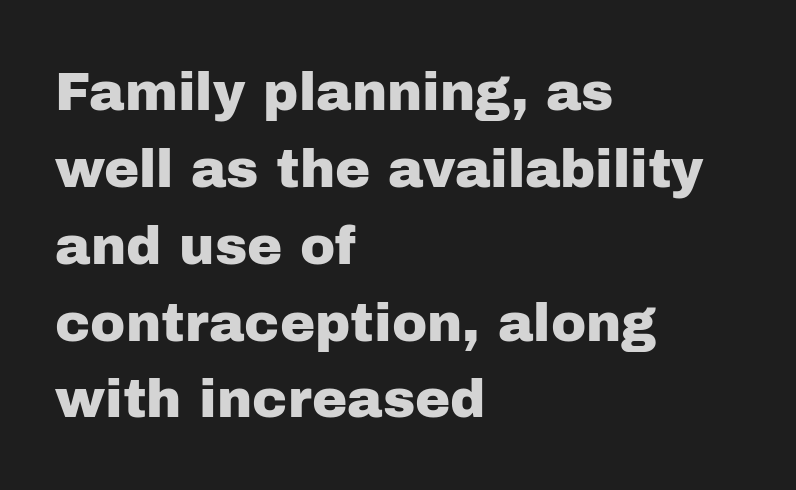
The image shows 53 px sans-serif type, upright; set left-aligned, normal line spacing (1.45x), normal letter spacing, not underlined; low stroke contrast and a medium x-height.
